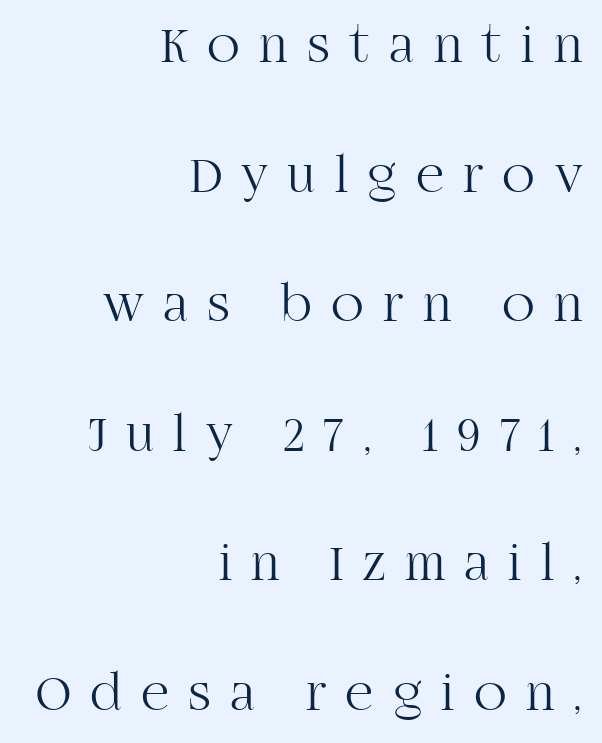
{"serif": "yes", "italic": "no", "bold": "no", "weight": "light", "width": "normal", "stroke_contrast": "high", "x_height": "large", "monospaced": "no", "underline": "no", "align": "right", "line_spacing": "loose", "line_spacing_ratio": 2.4, "letter_spacing": "wide", "letter_spacing_em": 0.36, "glyph_px": 54}
